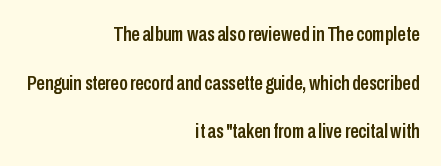
Q: Is the text italic (slanted)? A: No, it is upright.
Q: Is the text underlined? A: No.
Q: How is the paragraph aligned? A: Right-aligned.
Q: Is the spacing between letters normal or unusually wide? A: Normal.
Q: Is the spacing between lines tight, normal or loose? A: Loose.
